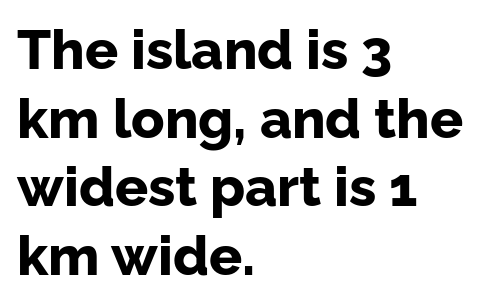
{"serif": "no", "italic": "no", "bold": "yes", "weight": "bold", "width": "normal", "stroke_contrast": "low", "x_height": "medium", "monospaced": "no", "underline": "no", "align": "left", "line_spacing": "normal", "line_spacing_ratio": 1.25, "letter_spacing": "normal", "letter_spacing_em": 0.0, "glyph_px": 55}
